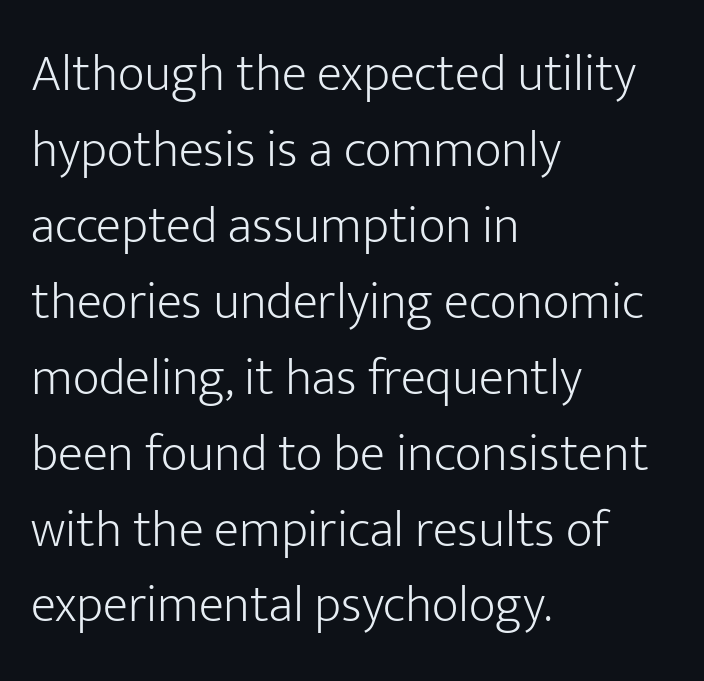
The image shows 52 px light sans-serif type, upright; set left-aligned, normal line spacing (1.46x), normal letter spacing, not underlined; low stroke contrast and a medium x-height.
